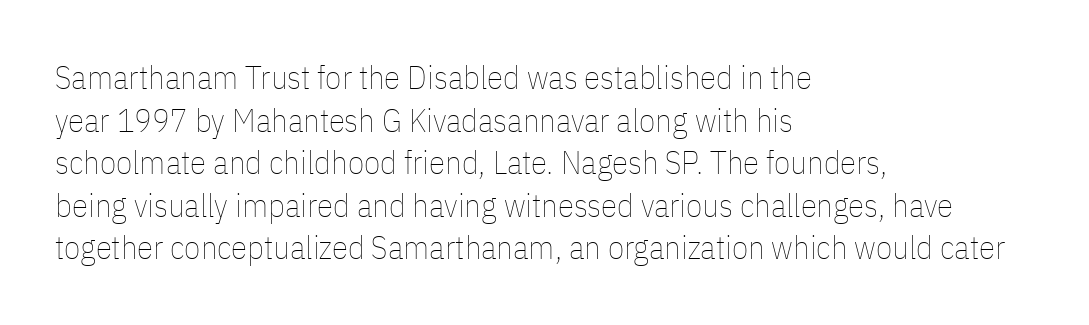
The image shows 33 px thin, condensed type, upright; set left-aligned, normal line spacing (1.29x), normal letter spacing, not underlined; low stroke contrast and a medium x-height.
